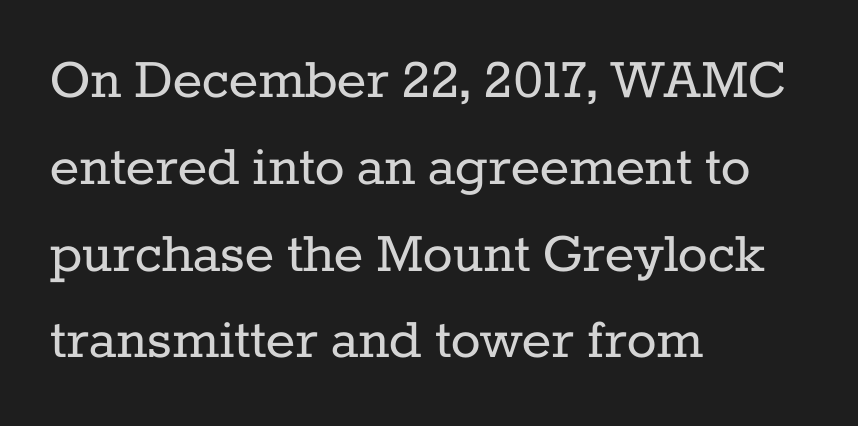
Q: Is the text bold? A: No.
Q: Is the text italic (slanted)? A: No, it is upright.
Q: Is the typeface a serif or a sans-serif typeface? A: Serif.
Q: Is the text underlined? A: No.
Q: How is the paragraph aligned? A: Left-aligned.
Q: Is the spacing between letters normal or unusually wide? A: Normal.
Q: Is the spacing between lines tight, normal or loose? A: Normal.
Q: Width (condensed, normal, or wide)? A: Normal.
Q: Stroke contrast? A: Low.
Q: x-height? A: Medium.
Q: Monospaced? A: No.
